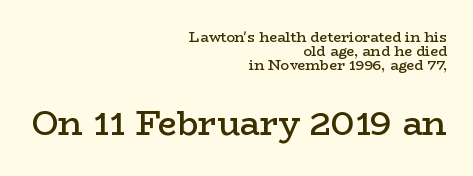
{"serif": "yes", "italic": "no", "bold": "semi", "weight": "semibold", "width": "wide", "stroke_contrast": "low", "x_height": "medium", "monospaced": "no", "underline": "no", "align": "right", "line_spacing": "tight", "line_spacing_ratio": 1.01, "letter_spacing": "normal", "letter_spacing_em": 0.0, "larger_block": "second", "size_ratio": 2.43, "glyph_px": 34}
